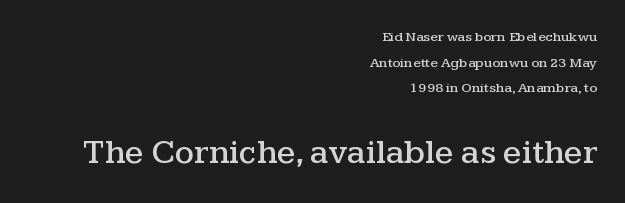
The image shows 34 px wide serif type, upright; set right-aligned, line spacing 1.83x, normal letter spacing, not underlined; the second (bottom) block is 2.43x larger; medium stroke contrast and a medium x-height.
